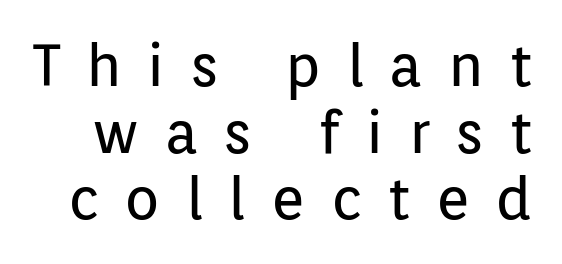
{"serif": "no", "italic": "no", "bold": "no", "weight": "regular", "width": "normal", "stroke_contrast": "low", "x_height": "medium", "monospaced": "no", "underline": "no", "line_spacing": "tight", "line_spacing_ratio": 1.15, "letter_spacing": "wide", "letter_spacing_em": 0.44, "glyph_px": 58}
